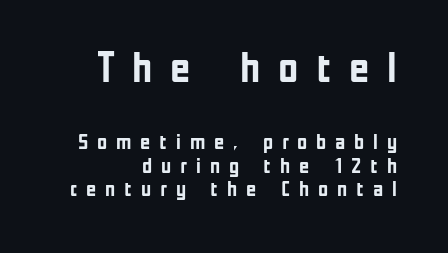
Notice how the passage keeps a crisp vertical edge on the right only. Glance below the letters and you will spot only blank space. In terms of weight, the rendering is a true, heavy bold. Compare the two chunks: the upper has the greater cap height. Look at the tracking — it's clearly loosened, letters drifting apart. Character widths vary here, with narrow letters taking less room than wide ones.
